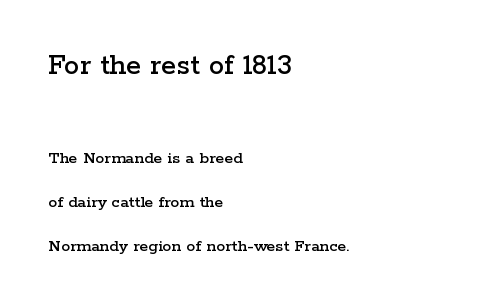
Q: Is the text italic (slanted)? A: No, it is upright.
Q: Is the typeface a serif or a sans-serif typeface? A: Serif.
Q: Is the text underlined? A: No.
Q: How is the paragraph aligned? A: Left-aligned.
Q: Is the spacing between letters normal or unusually wide? A: Normal.
Q: Is the spacing between lines tight, normal or loose? A: Loose.
Q: Which block of text is set in a larger size, the first (top) or the second (bottom)? A: The first (top) one.
Q: Width (condensed, normal, or wide)? A: Wide.
Q: Stroke contrast? A: Low.
Q: x-height? A: Medium.
Q: Monospaced? A: No.
